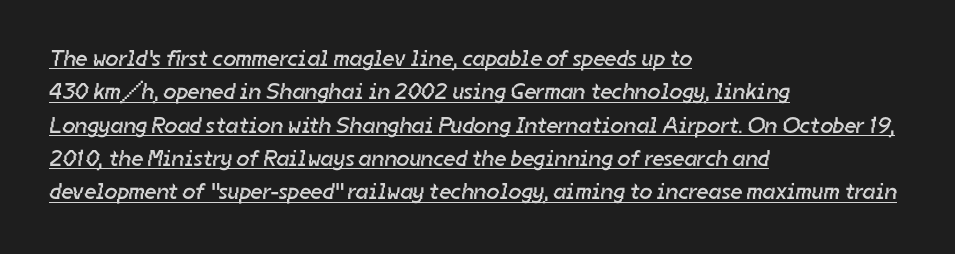
{"bold": "no", "underline": "yes", "align": "left", "line_spacing": "normal", "line_spacing_ratio": 1.45, "letter_spacing": "normal", "letter_spacing_em": 0.0, "glyph_px": 23}
